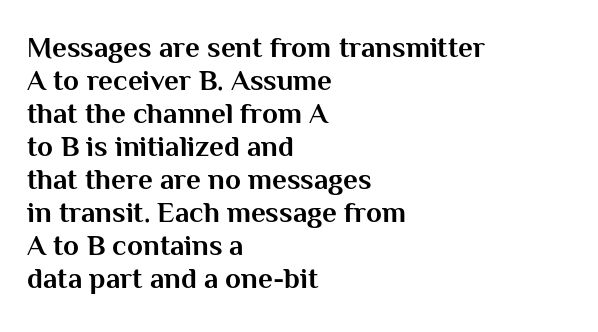
Q: Is the text bold? A: Yes.
Q: Is the text italic (slanted)? A: No, it is upright.
Q: Is the typeface a serif or a sans-serif typeface? A: Sans-serif.
Q: Is the text underlined? A: No.
Q: How is the paragraph aligned? A: Left-aligned.
Q: Is the spacing between letters normal or unusually wide? A: Normal.
Q: Is the spacing between lines tight, normal or loose? A: Tight.
Q: Width (condensed, normal, or wide)? A: Normal.
Q: Stroke contrast? A: Medium.
Q: x-height? A: Medium.
Q: Monospaced? A: No.
